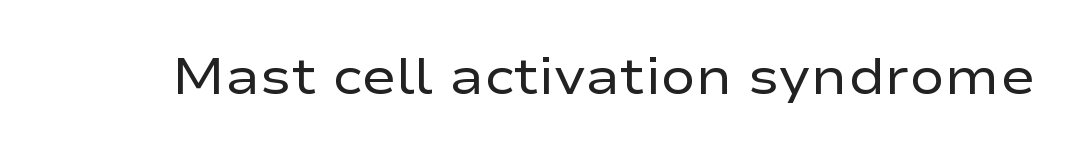
The image shows 52 px regular-weight, wide sans-serif type, upright; set normal letter spacing, not underlined; low stroke contrast and a medium x-height.
